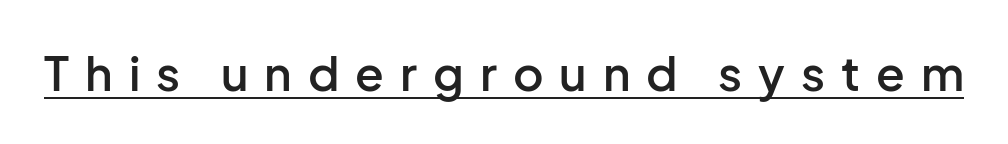
The image shows 47 px semibold sans-serif type, upright; set unusually wide letter spacing (+0.34 em), underlined; low stroke contrast and a medium x-height.
